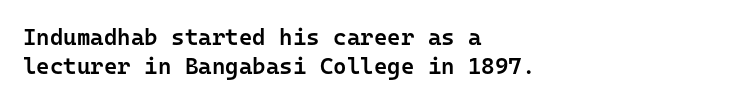
The image shows 23 px text type, upright; set left-aligned, line spacing 1.24x, normal letter spacing, not underlined.
